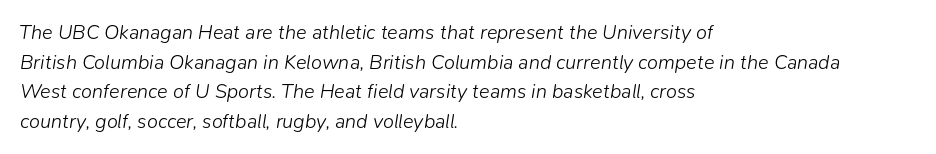
The lines in this sample share a left origin and differ only in where they stop. The letters are slanted; this is an italic face. Glance below the letters and you will spot only blank space. The typesetting does not lean heavy: it is not bold.
